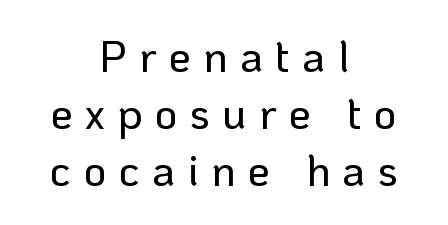
{"serif": "no", "italic": "no", "width": "normal", "stroke_contrast": "low", "x_height": "medium", "monospaced": "no", "underline": "no", "align": "center", "line_spacing": "normal", "line_spacing_ratio": 1.3, "letter_spacing": "wide", "letter_spacing_em": 0.28, "glyph_px": 44}
